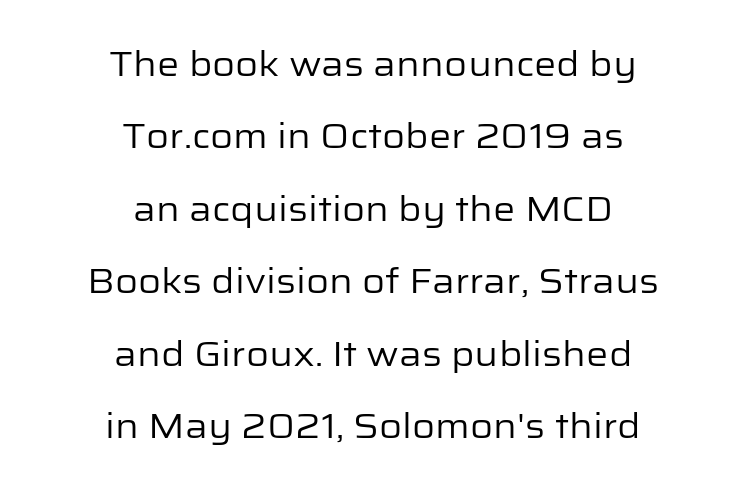
{"serif": "no", "italic": "no", "bold": "no", "weight": "regular", "width": "normal", "stroke_contrast": "low", "x_height": "medium", "monospaced": "no", "underline": "no", "align": "center", "line_spacing": "loose", "line_spacing_ratio": 2.07, "letter_spacing": "normal", "letter_spacing_em": 0.0, "glyph_px": 35}
